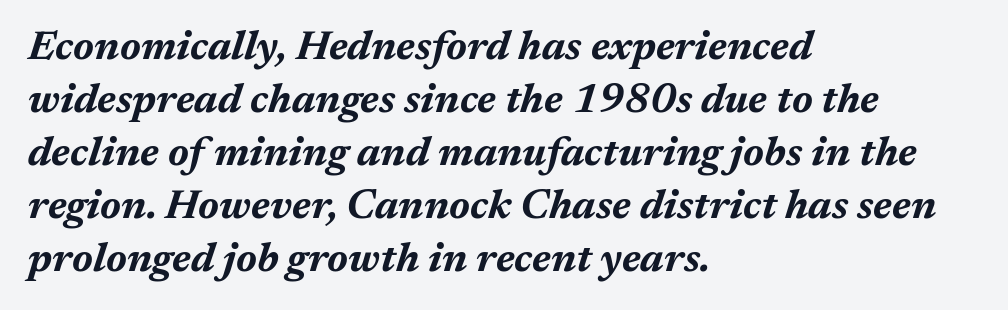
{"italic": "yes", "lean": "right", "slant_degrees": 17, "bold": "yes", "weight": "bold", "width": "normal", "stroke_contrast": "medium", "x_height": "medium", "monospaced": "no", "underline": "no", "align": "left", "line_spacing": "normal", "line_spacing_ratio": 1.29, "letter_spacing": "normal", "letter_spacing_em": 0.0, "glyph_px": 41}
